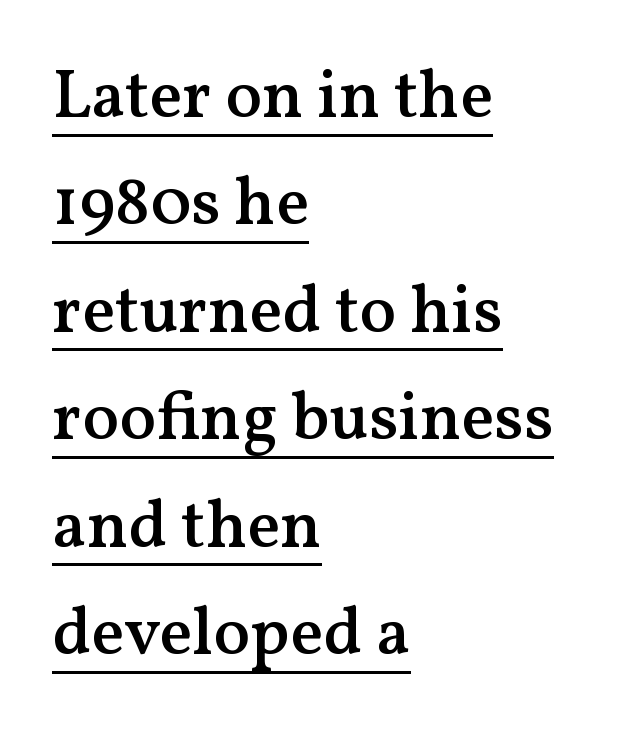
Q: Is the text bold? A: Semi-bold.
Q: Is the text italic (slanted)? A: No, it is upright.
Q: Is the typeface a serif or a sans-serif typeface? A: Serif.
Q: Is the text underlined? A: Yes.
Q: How is the paragraph aligned? A: Left-aligned.
Q: Is the spacing between letters normal or unusually wide? A: Normal.
Q: Is the spacing between lines tight, normal or loose? A: Normal.
Q: Width (condensed, normal, or wide)? A: Normal.
Q: Stroke contrast? A: Medium.
Q: x-height? A: Medium.
Q: Monospaced? A: No.
